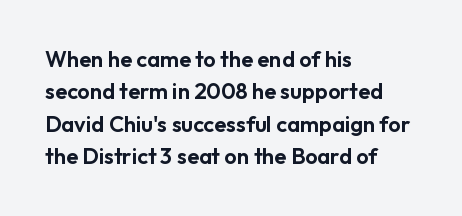
The image shows 22 px text type, upright; set left-aligned, normal line spacing (1.47x), normal letter spacing, not underlined.
